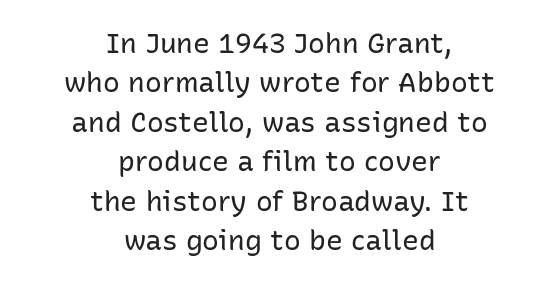
The image shows 28 px regular-weight sans-serif type, upright; set centered, normal line spacing (1.41x), normal letter spacing, not underlined; low stroke contrast and a medium x-height.
